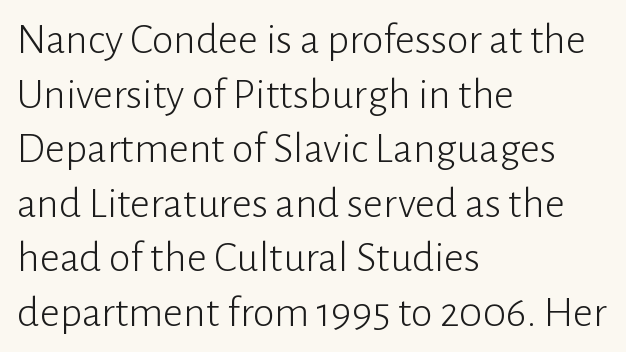
The image shows 44 px light sans-serif type, upright; set left-aligned, line spacing 1.24x, normal letter spacing, not underlined; low stroke contrast and a medium x-height.
